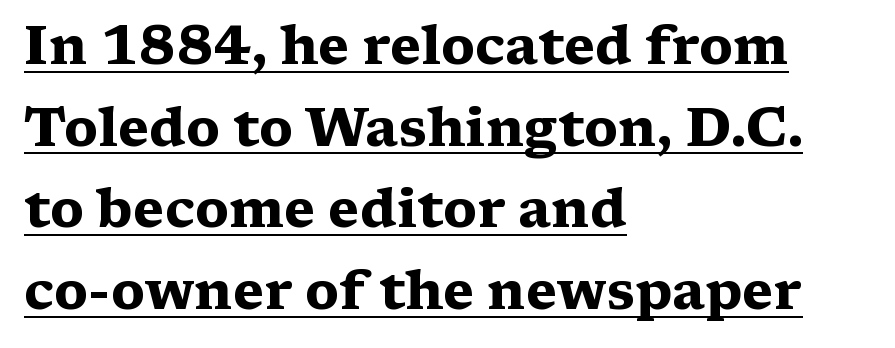
{"serif": "yes", "italic": "no", "bold": "yes", "weight": "heavy", "width": "wide", "stroke_contrast": "medium", "x_height": "medium", "monospaced": "no", "underline": "yes", "align": "left", "line_spacing": "normal", "line_spacing_ratio": 1.51, "letter_spacing": "normal", "letter_spacing_em": 0.0, "glyph_px": 54}
